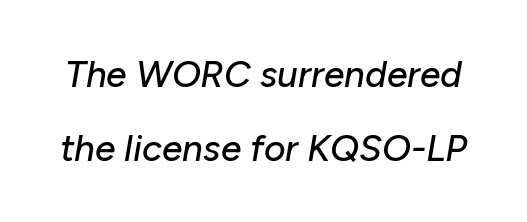
{"italic": "yes", "lean": "right", "slant_degrees": 10, "width": "normal", "stroke_contrast": "low", "x_height": "medium", "monospaced": "no", "underline": "no", "line_spacing": "loose", "line_spacing_ratio": 2.0, "letter_spacing": "normal", "letter_spacing_em": 0.0, "glyph_px": 37}
